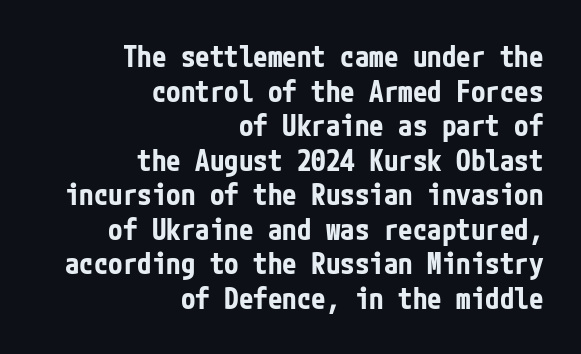
The image shows 29 px bold, condensed sans-serif type, upright; set right-aligned, line spacing 1.19x, normal letter spacing, not underlined; low stroke contrast and a medium x-height.
